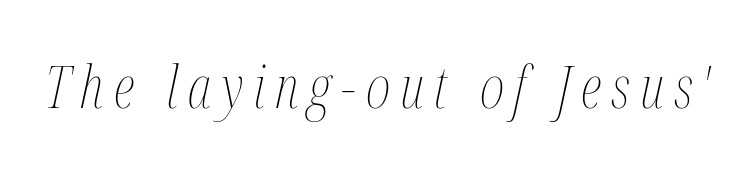
The image shows 59 px thin, condensed type, italic (leaning right); set not underlined; medium stroke contrast and a medium x-height.
